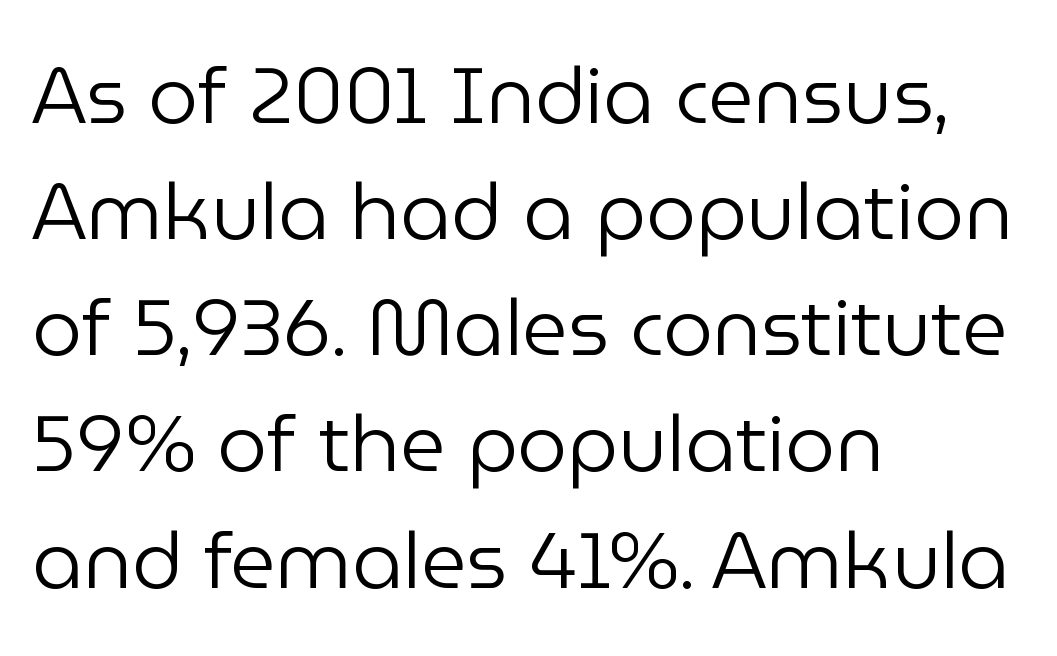
Q: Is the text bold? A: No.
Q: Is the text italic (slanted)? A: No, it is upright.
Q: Is the typeface a serif or a sans-serif typeface? A: Sans-serif.
Q: Is the text underlined? A: No.
Q: How is the paragraph aligned? A: Left-aligned.
Q: Is the spacing between letters normal or unusually wide? A: Normal.
Q: Is the spacing between lines tight, normal or loose? A: Normal.
Q: Width (condensed, normal, or wide)? A: Normal.
Q: Stroke contrast? A: Low.
Q: x-height? A: Medium.
Q: Monospaced? A: No.
